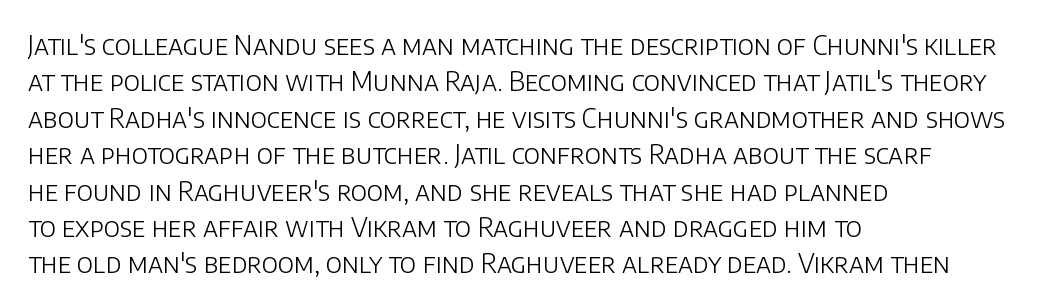
Short and long lines alike share a common starting point at left. The typeface has the unassuming heft of standard copy or less. Is the letter spacing exaggerated? No — it looks like the ordinary default. Has an underline been added? It has not. Posture: vertical.
